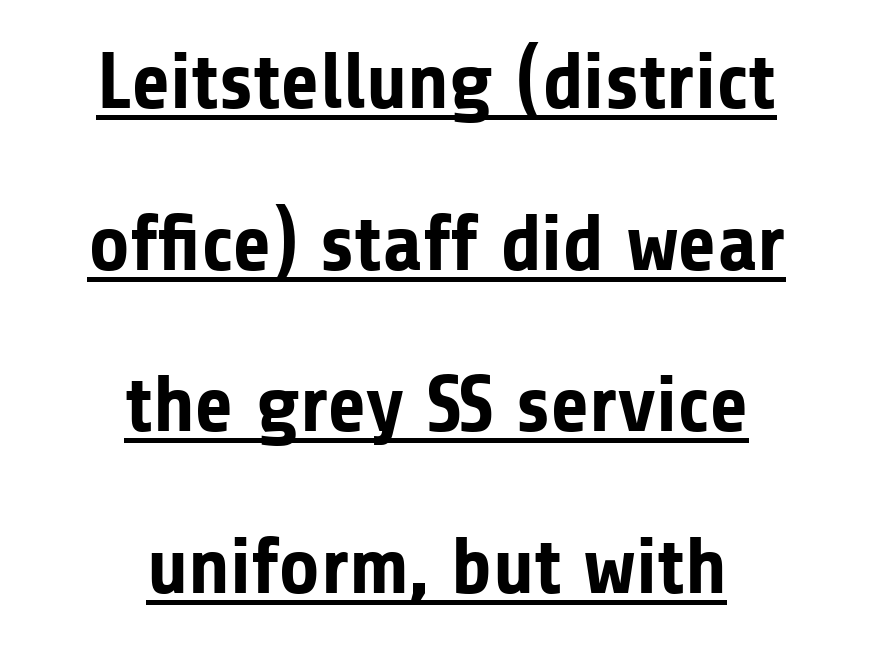
The image shows 80 px bold sans-serif type, upright; set centered, loose line spacing (2.02x), normal letter spacing, underlined; low stroke contrast and a medium x-height.
